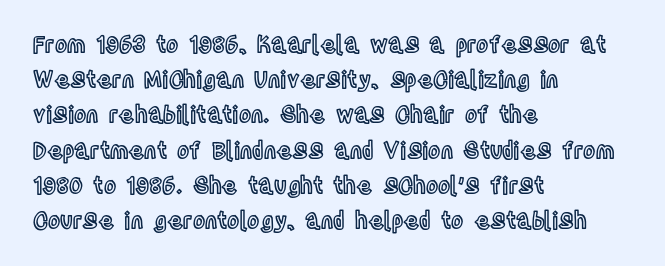
Q: Is the text italic (slanted)? A: No, it is upright.
Q: Is the text underlined? A: No.
Q: How is the paragraph aligned? A: Left-aligned.
Q: Is the spacing between letters normal or unusually wide? A: Normal.
Q: Is the spacing between lines tight, normal or loose? A: Normal.
